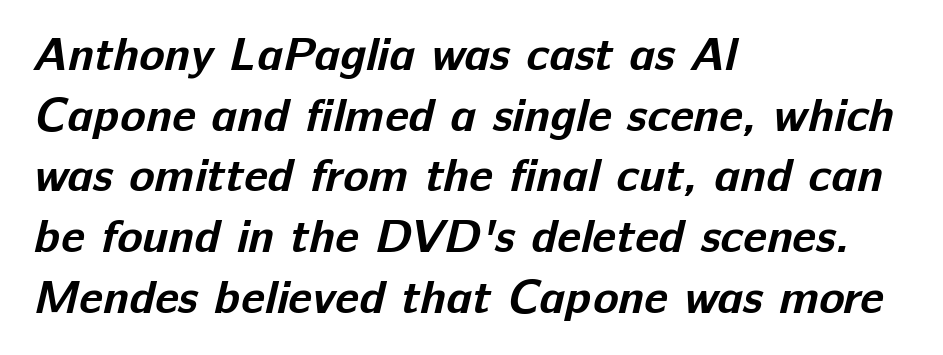
Descender tails drop into unmarked territory. A student would call this left alignment; a typographer would say flush left, rag right. Nobody touched the tracking dial on this one. Does the type have serifs? No, each stem ends abruptly. Look at the stroke-to-counter ratio: heavy, a bold.
